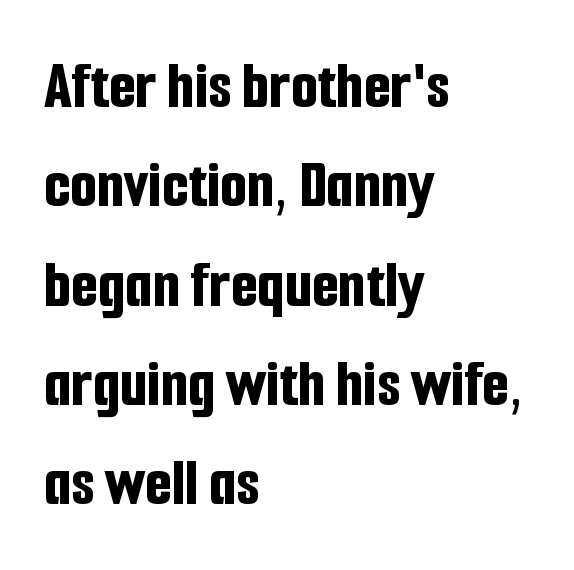
{"serif": "no", "italic": "no", "bold": "yes", "weight": "bold", "width": "condensed", "stroke_contrast": "low", "x_height": "medium", "monospaced": "no", "underline": "no", "align": "left", "line_spacing": "normal", "line_spacing_ratio": 1.44, "letter_spacing": "normal", "letter_spacing_em": 0.0, "glyph_px": 69}
